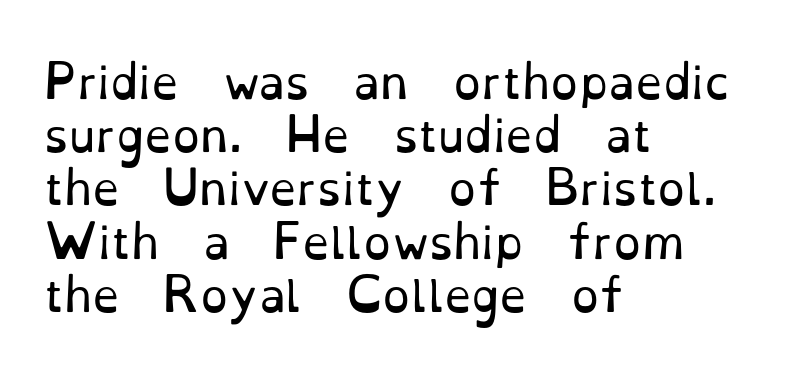
The image shows 44 px regular-weight type, upright; set left-aligned, line spacing 1.21x, normal letter spacing, not underlined; low stroke contrast and a small x-height.
